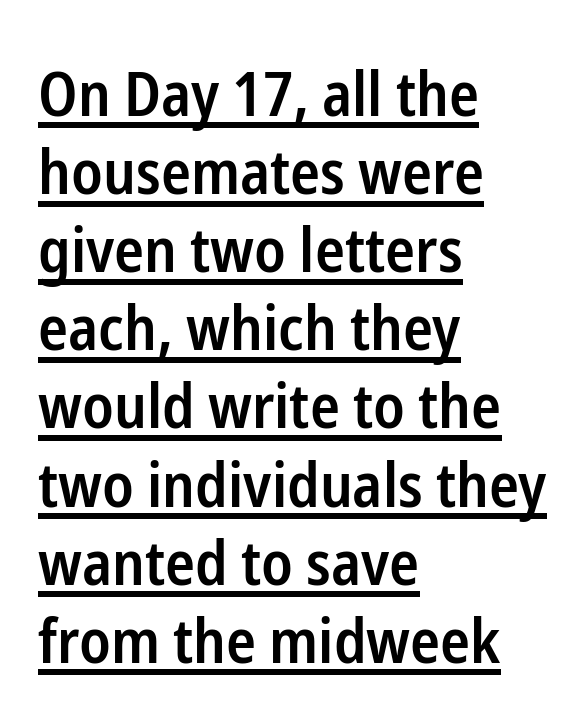
The image shows 62 px semibold, condensed sans-serif type, upright; set left-aligned, normal line spacing (1.26x), normal letter spacing, underlined; low stroke contrast and a medium x-height.
